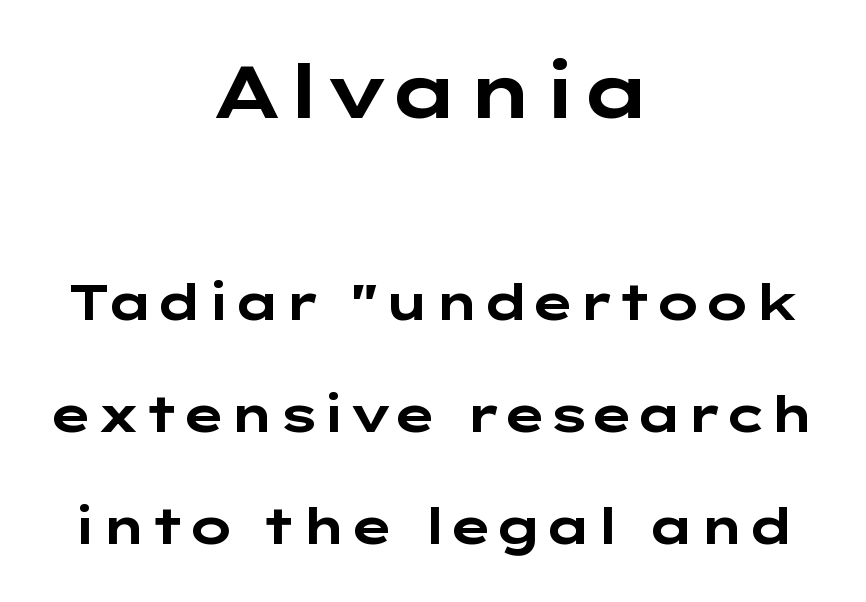
Q: Is the text bold? A: Yes.
Q: Is the text italic (slanted)? A: No, it is upright.
Q: Is the typeface a serif or a sans-serif typeface? A: Sans-serif.
Q: Is the text underlined? A: No.
Q: How is the paragraph aligned? A: Centered.
Q: Is the spacing between letters normal or unusually wide? A: Normal.
Q: Is the spacing between lines tight, normal or loose? A: Loose.
Q: Which block of text is set in a larger size, the first (top) or the second (bottom)? A: The first (top) one.
Q: Width (condensed, normal, or wide)? A: Wide.
Q: Stroke contrast? A: Low.
Q: x-height? A: Medium.
